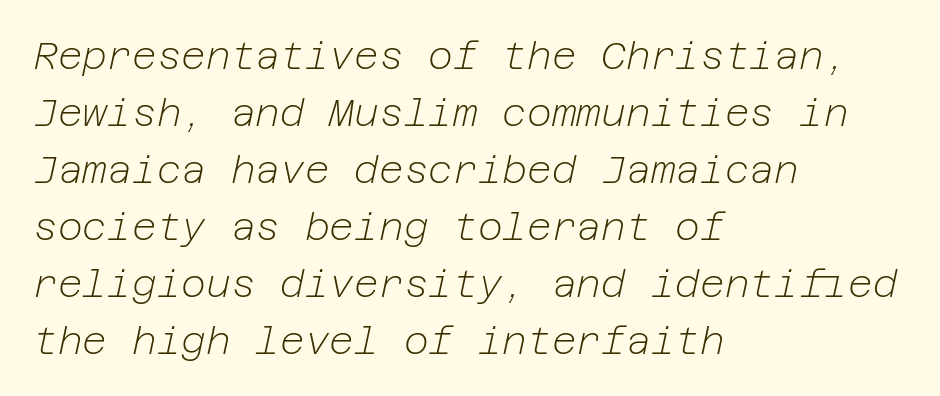
{"italic": "yes", "lean": "right", "slant_degrees": 12, "bold": "no", "weight": "light", "width": "normal", "stroke_contrast": "low", "x_height": "medium", "underline": "no", "align": "left", "line_spacing": "normal", "line_spacing_ratio": 1.5, "letter_spacing": "normal", "letter_spacing_em": 0.0, "glyph_px": 38}
